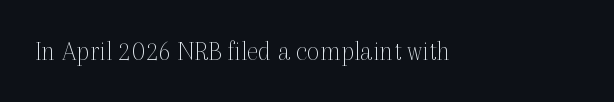
{"serif": "yes", "italic": "no", "bold": "no", "weight": "thin", "width": "normal", "x_height": "medium", "monospaced": "no", "underline": "no", "letter_spacing": "normal", "letter_spacing_em": 0.0, "glyph_px": 28}
